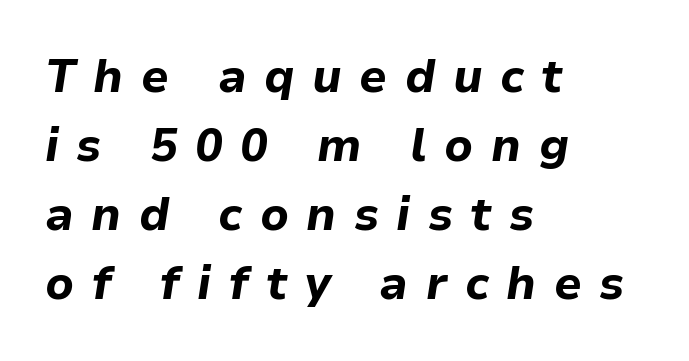
{"italic": "yes", "lean": "right", "slant_degrees": 9, "bold": "yes", "weight": "bold", "width": "normal", "stroke_contrast": "low", "x_height": "medium", "monospaced": "no", "underline": "no", "align": "left", "line_spacing": "normal", "line_spacing_ratio": 1.5, "letter_spacing": "wide", "letter_spacing_em": 0.38, "glyph_px": 46}
